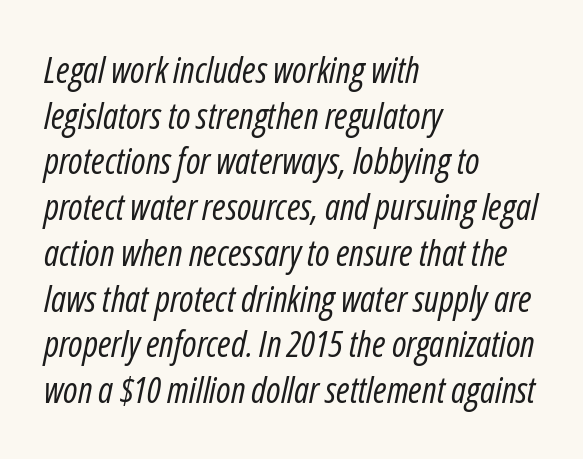
The letters advance in unequal steps, a hallmark of proportional type. The letterforms sit shoulder to shoulder at normal distance. Caption: multi-line text, flush left, ragged right. These glyphs show unthickened strokes, regular width or finer. The space directly below the letters is spotless. Vertically, the passage feels balanced, rows spaced as you'd expect.
